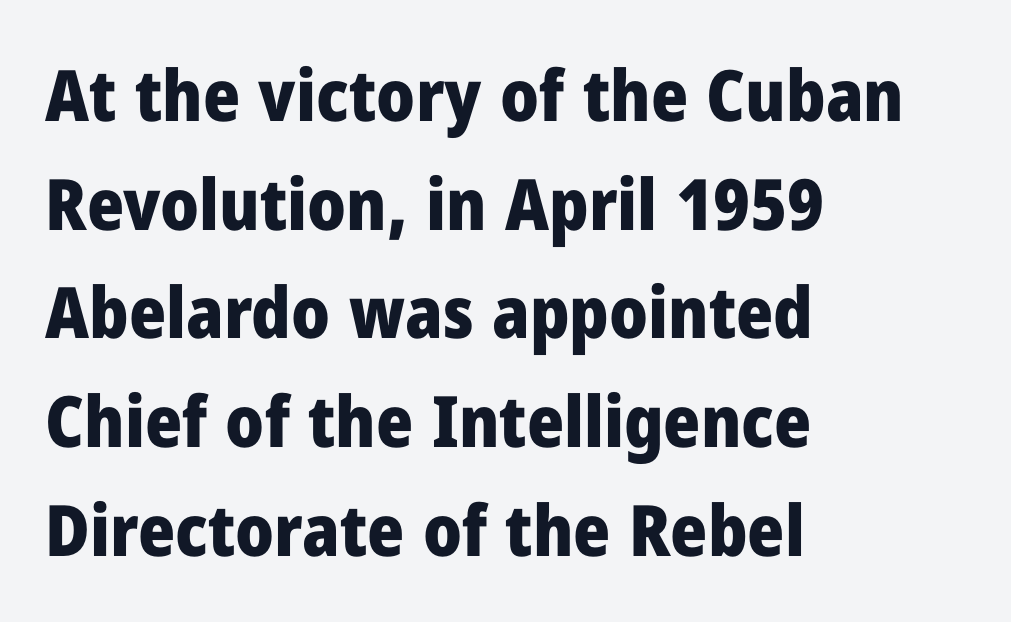
The image shows 71 px heavy sans-serif type, upright; set left-aligned, normal line spacing (1.53x), normal letter spacing, not underlined; low stroke contrast and a medium x-height.
